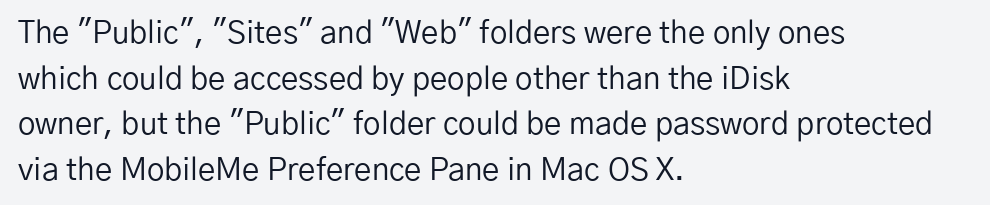
The lines sit at an ordinary, default distance from one another. Typographically, this falls in the sans-serif category. On a weight scale, this lands at 450 or below. Glyph-to-glyph distance matches everyday printed text. Beneath every word, the page is bare. Varying glyph widths throughout — classic text-font behaviour.
